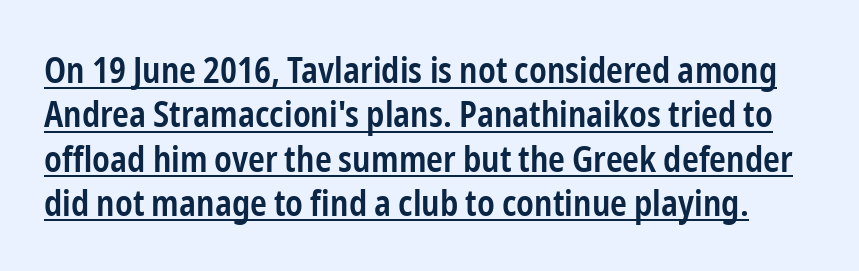
The image shows 36 px semibold, condensed sans-serif type, upright; set line spacing 1.23x, normal letter spacing, underlined; low stroke contrast and a medium x-height.
